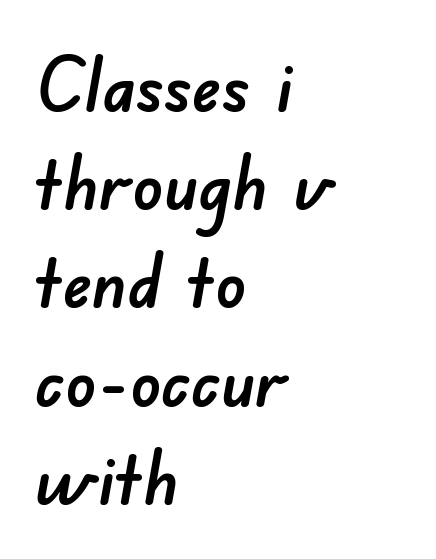
The image shows 75 px sans-serif type; set left-aligned, normal line spacing (1.31x), normal letter spacing, not underlined; low stroke contrast and a small x-height.
